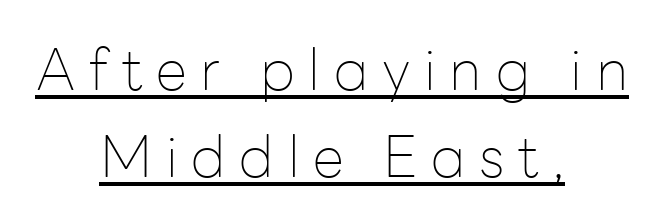
{"serif": "no", "italic": "no", "bold": "no", "weight": "thin", "width": "normal", "stroke_contrast": "low", "x_height": "medium", "monospaced": "no", "underline": "yes", "align": "center", "line_spacing": "normal", "line_spacing_ratio": 1.52, "letter_spacing": "wide", "letter_spacing_em": 0.24, "glyph_px": 57}
